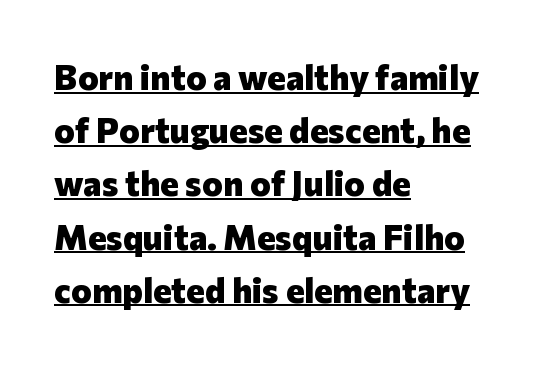
Leftover space on each line is placed entirely after the last word. Beneath each row of characters lies a ruled line. Is the type bold? Yes — the strokes are clearly thick and heavy. The letters stand upright; this is a roman face. This is sans-serif lettering, the kind often seen on screens and signage. In terms of letterspacing, this is plain default setting.
